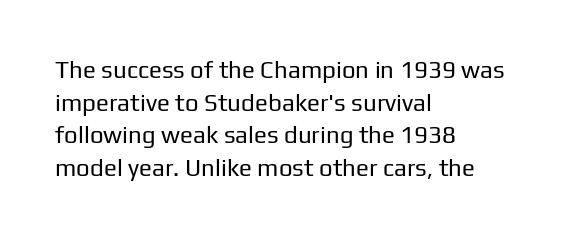
Plain, unruled lines of type. Ordinary non-slanted type is in use. Does extra space separate the letters? No, they use regular spacing. This is not heavy type; no bold has been used. These lines sit exactly where default settings would place them. Reading down the block, your eye returns to a fixed left position each line.
